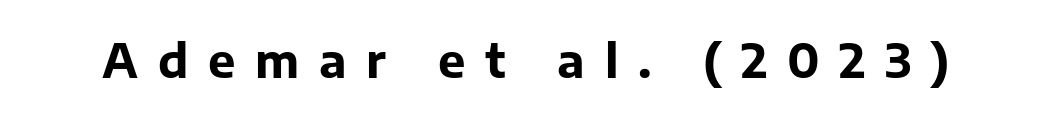
Q: Is the text bold? A: Yes.
Q: Is the text italic (slanted)? A: No, it is upright.
Q: Is the typeface a serif or a sans-serif typeface? A: Sans-serif.
Q: Is the text underlined? A: No.
Q: Is the spacing between letters normal or unusually wide? A: Unusually wide.
Q: Width (condensed, normal, or wide)? A: Normal.
Q: Stroke contrast? A: Low.
Q: x-height? A: Medium.
Q: Monospaced? A: No.
